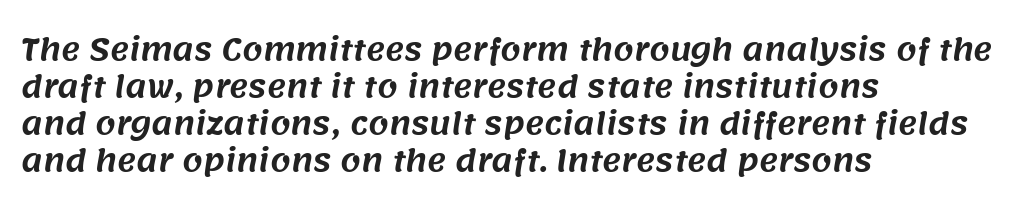
The image shows 29 px sans-serif type; set left-aligned, normal line spacing (1.28x), normal letter spacing, not underlined; medium stroke contrast and a large x-height.
